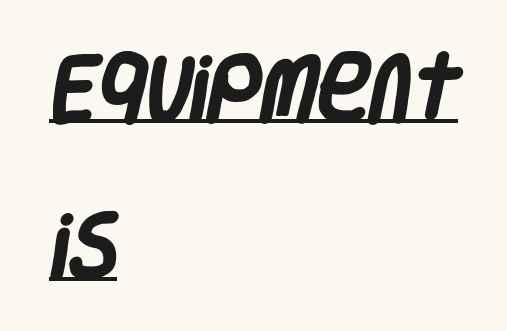
Successive baselines arrive slowly, with a big drop between each. The setting favours the left margin, as ordinary paragraphs usually do. Heavy-handed strokes throughout: this text is bold. A typesetter would call this proportional, since set widths differ per character. Like a heading marked for emphasis, these lines bear an underscore. A typesetter would label this face a sans.
